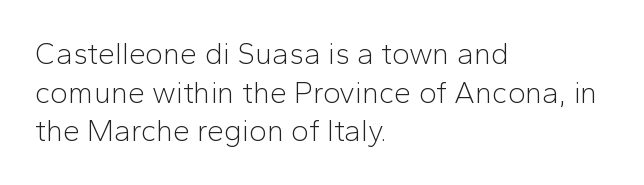
{"serif": "no", "italic": "no", "bold": "no", "weight": "light", "width": "normal", "stroke_contrast": "low", "x_height": "medium", "monospaced": "no", "underline": "no", "align": "left", "line_spacing": "normal", "line_spacing_ratio": 1.29, "letter_spacing": "normal", "letter_spacing_em": 0.0, "glyph_px": 30}
